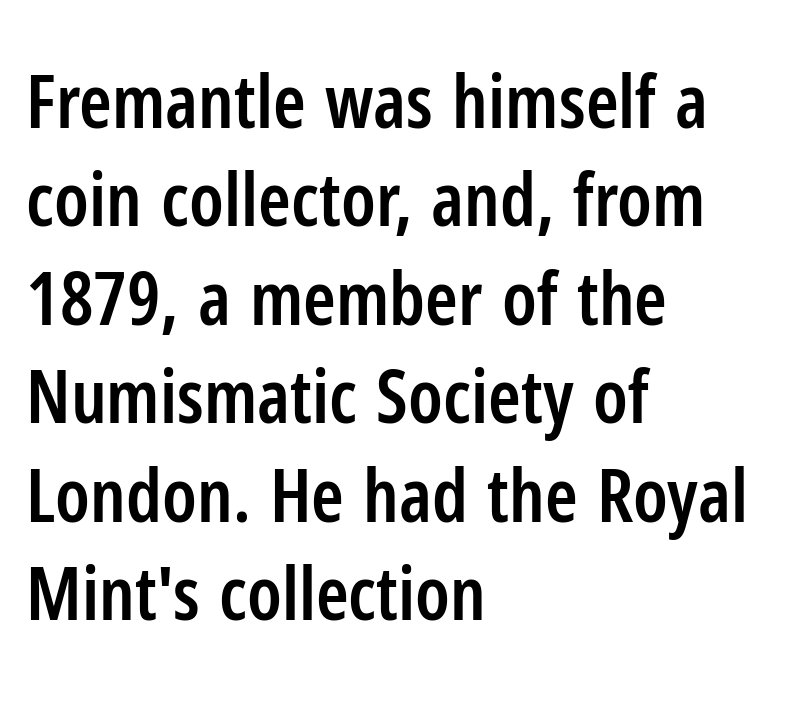
Bare-footed words on every line. Unlike a traditional serif, this face leaves its strokes unadorned. The font's upright variant was chosen for this text. On the weight axis this lands at semibold, roughly 600. Line beginnings align vertically; line endings do not.
